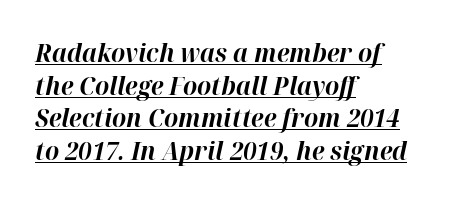
The image shows 25 px bold type, italic (leaning right); set left-aligned, normal line spacing (1.31x), normal letter spacing, underlined.
